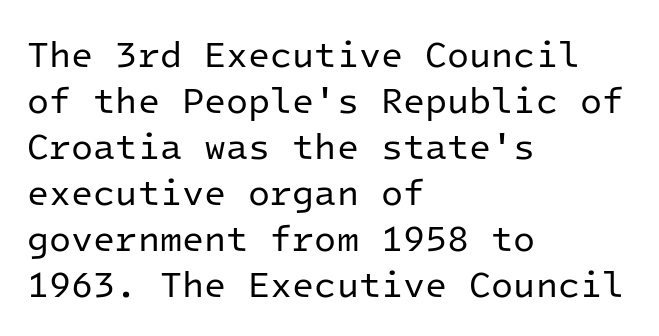
Short and long lines alike share a common starting point at left. Vertically, the passage feels balanced, rows spaced as you'd expect. Italic: no, the glyphs are upright roman. Examine the stroke ends and you'll find no serifs.
